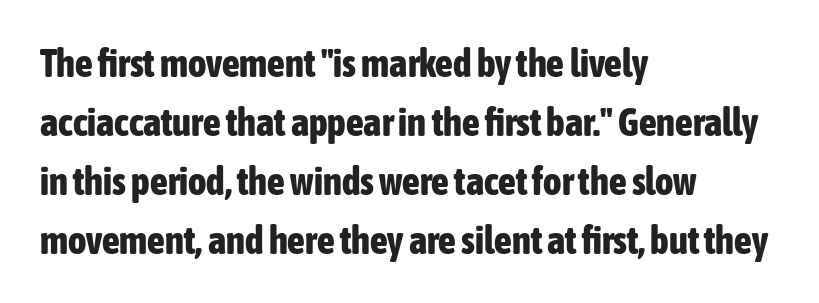
Q: Is the text bold? A: Yes.
Q: Is the text italic (slanted)? A: No, it is upright.
Q: Is the typeface a serif or a sans-serif typeface? A: Sans-serif.
Q: Is the text underlined? A: No.
Q: How is the paragraph aligned? A: Left-aligned.
Q: Is the spacing between letters normal or unusually wide? A: Normal.
Q: Is the spacing between lines tight, normal or loose? A: Normal.
Q: Width (condensed, normal, or wide)? A: Condensed.
Q: Stroke contrast? A: Low.
Q: x-height? A: Medium.
Q: Monospaced? A: No.
